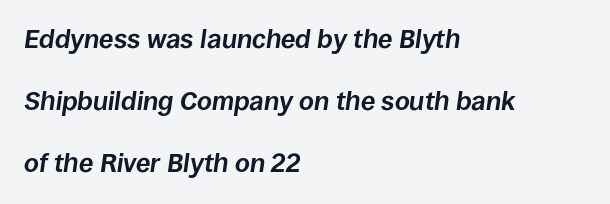
The image shows 26 px bold type, italic (leaning right); set left-aligned, loose line spacing (2.39x), normal letter spacing, not underlined.
